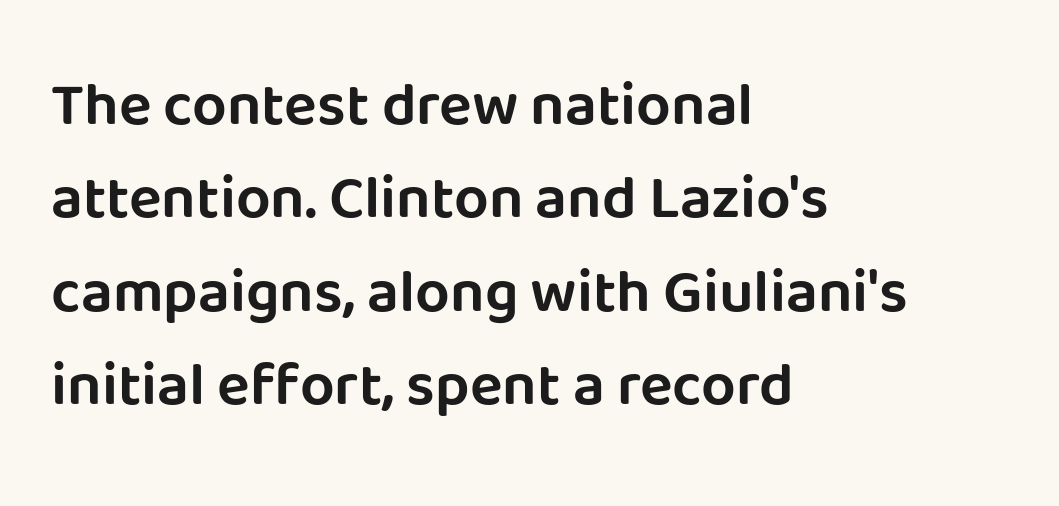
The passage is arranged the way most books set body copy — flush left. The strip under each line holds only bare page. The lettering holds an erect, upright posture throughout. Font category for this specimen: sans-serif. Character widths vary here, with narrow letters taking less room than wide ones.
